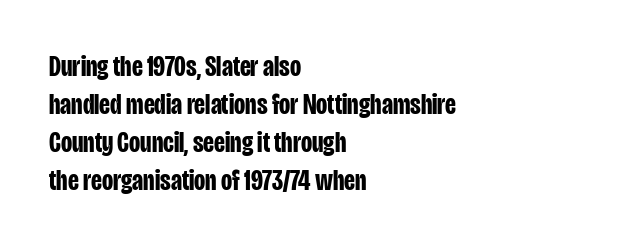
The image shows 29 px bold, condensed sans-serif type, upright; set left-aligned, normal line spacing (1.31x), normal letter spacing, not underlined; low stroke contrast and a large x-height.
